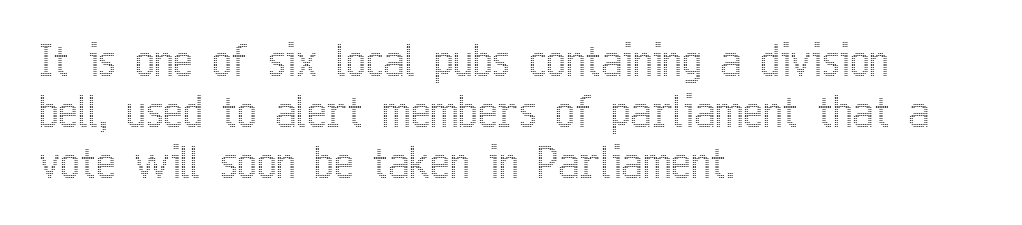
Does the lettering tilt? It doesn't — this is upright. Each word holds together tightly as a unit, with standard inter-letter gaps. The setting favours the left margin, as ordinary paragraphs usually do. Lines of text with bare space underneath. These lines are rendered in a variable-pitch font.
